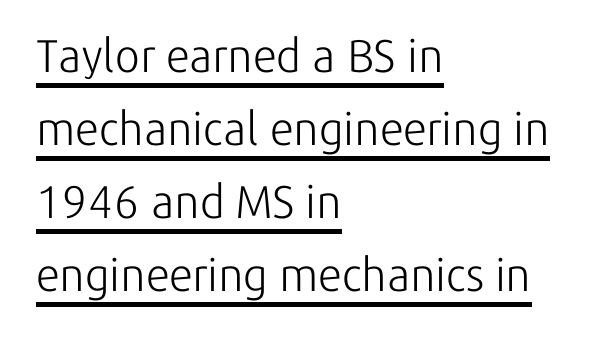
Q: Is the text bold? A: No.
Q: Is the text italic (slanted)? A: No, it is upright.
Q: Is the typeface a serif or a sans-serif typeface? A: Sans-serif.
Q: Is the text underlined? A: Yes.
Q: How is the paragraph aligned? A: Left-aligned.
Q: Is the spacing between letters normal or unusually wide? A: Normal.
Q: Is the spacing between lines tight, normal or loose? A: Normal.
Q: Width (condensed, normal, or wide)? A: Normal.
Q: Stroke contrast? A: Low.
Q: x-height? A: Medium.
Q: Monospaced? A: No.
